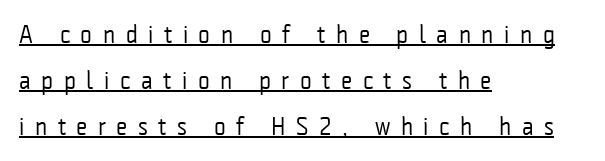
{"italic": "no", "bold": "no", "underline": "yes", "align": "left", "line_spacing_ratio": 1.84, "letter_spacing": "wide", "letter_spacing_em": 0.42, "glyph_px": 25}
